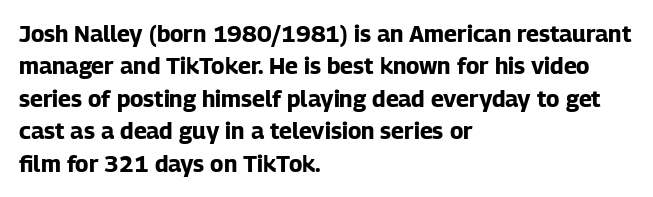
{"italic": "no", "bold": "yes", "underline": "no", "align": "left", "line_spacing": "normal", "line_spacing_ratio": 1.41, "letter_spacing": "normal", "letter_spacing_em": 0.0, "glyph_px": 23}
